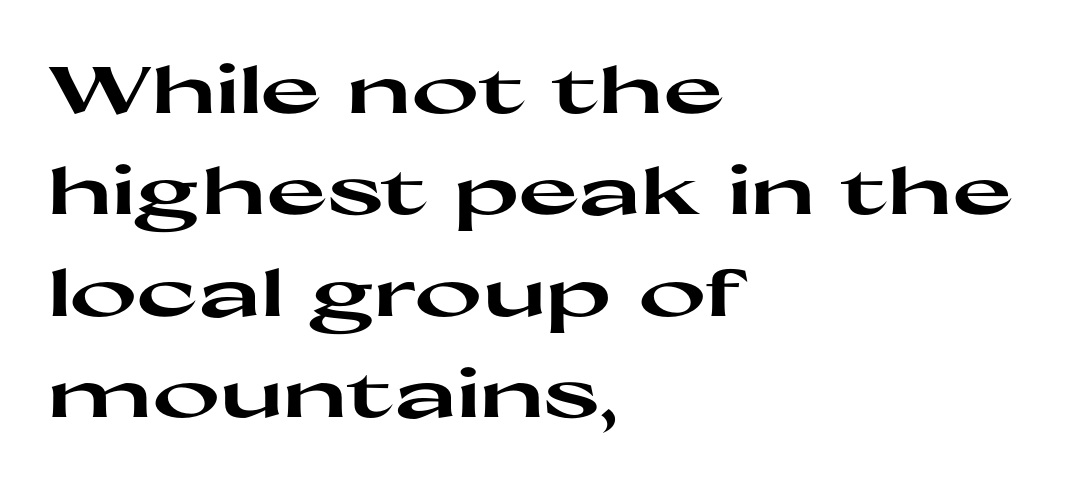
The image shows 65 px heavy, wide sans-serif type, upright; set left-aligned, normal line spacing (1.56x), normal letter spacing, not underlined; high stroke contrast and a medium x-height.
